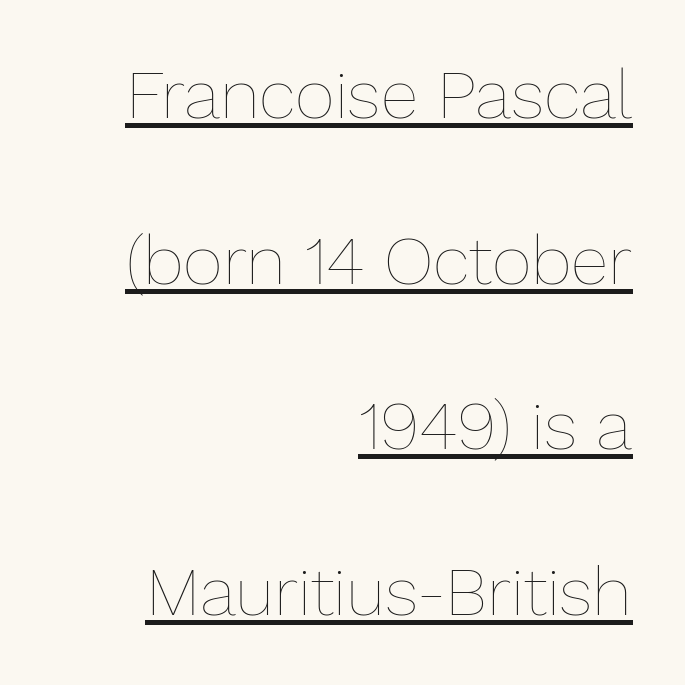
The image shows 69 px thin type, upright; set right-aligned, loose line spacing (2.4x), normal letter spacing, underlined; low stroke contrast and a medium x-height.
